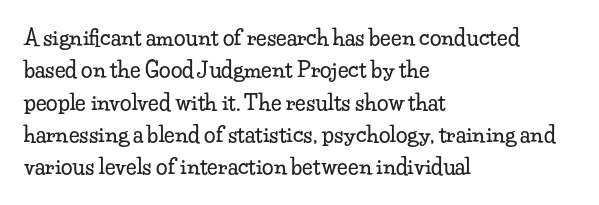
Q: Is the text italic (slanted)? A: No, it is upright.
Q: Is the text underlined? A: No.
Q: How is the paragraph aligned? A: Left-aligned.
Q: Is the spacing between letters normal or unusually wide? A: Normal.
Q: Is the spacing between lines tight, normal or loose? A: Normal.
